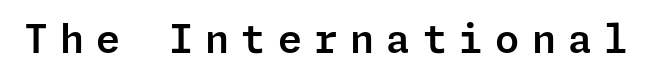
In terms of posture, this sample is upright. The type family on display is of the sans-serif kind. The glyphs are unaccompanied by any horizontal stroke below them. The letters are spread apart with noticeably loose tracking.
